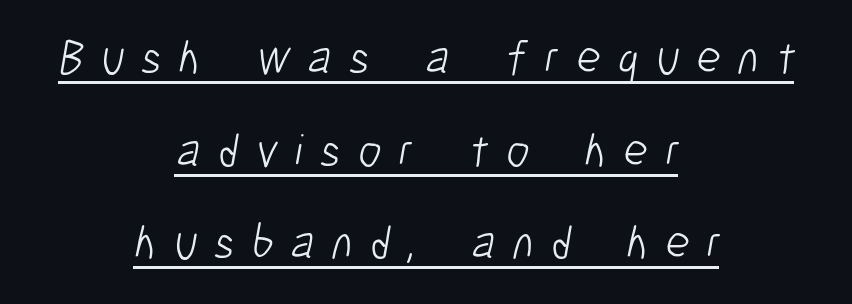
The image shows 47 px light, condensed sans-serif type; set centered, loose line spacing (1.97x), unusually wide letter spacing (+0.37 em), underlined; low stroke contrast and a medium x-height.
